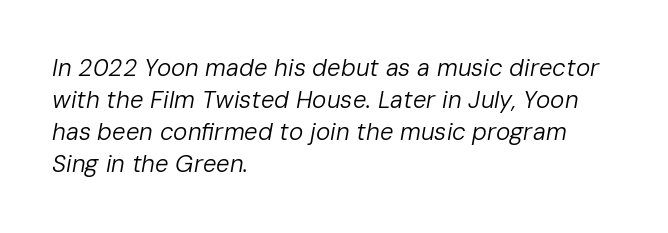
The image shows 24 px text type, italic (leaning right); set left-aligned, normal line spacing (1.34x), normal letter spacing, not underlined.
